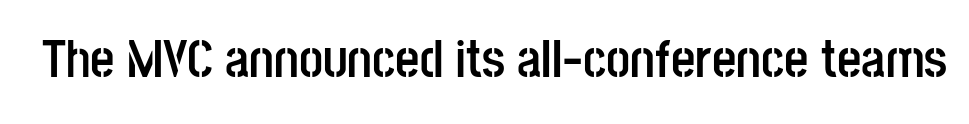
This is sans-serif lettering, the kind often seen on screens and signage. The letters advance in unequal steps, a hallmark of proportional type. These lines keep a tight, regular rhythm from letter to letter. Weight check: bold — yes, fully. Posture: straight, roman, zero tilt.
